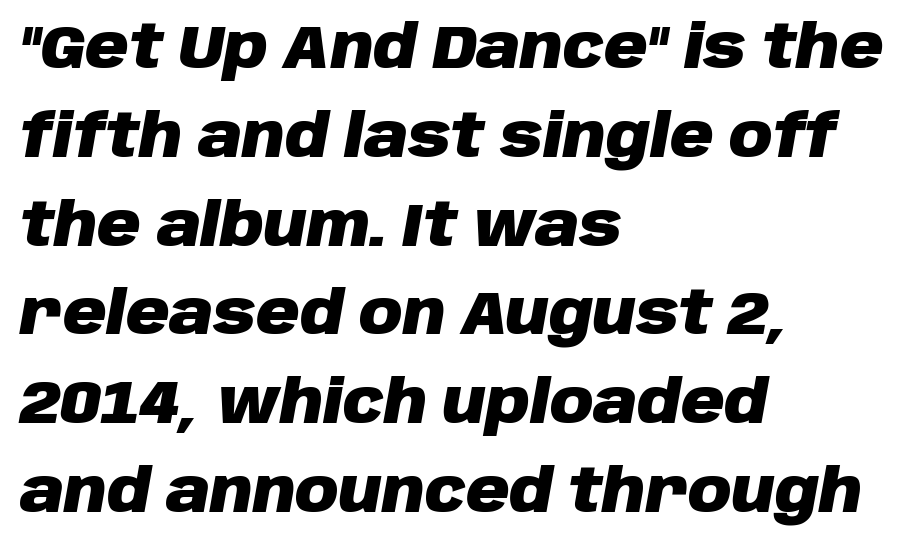
The image shows 60 px heavy type, italic (leaning right); set left-aligned, normal line spacing (1.48x), normal letter spacing, not underlined; low stroke contrast and a large x-height.
